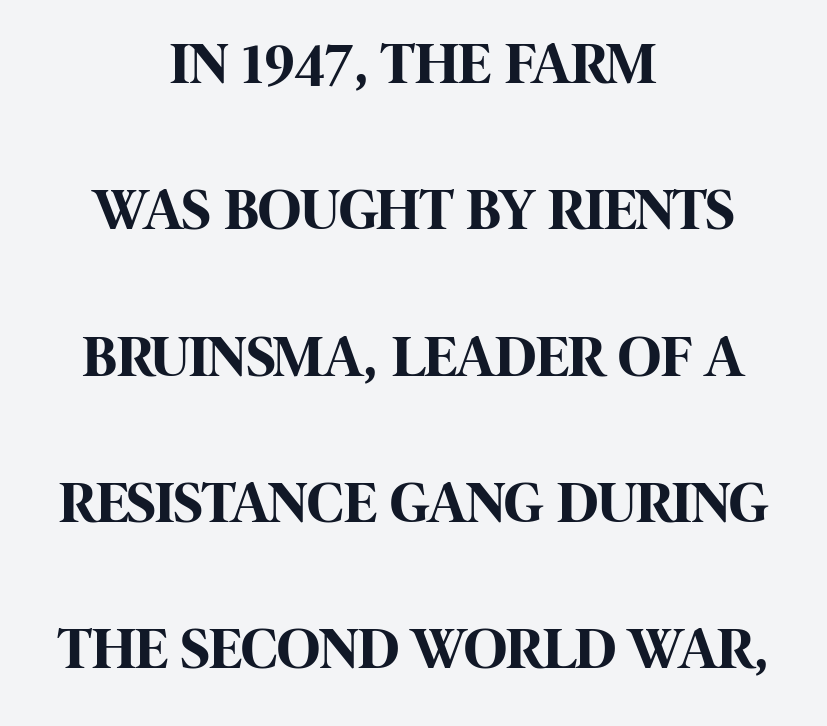
{"serif": "no", "italic": "no", "bold": "yes", "weight": "bold", "width": "condensed", "stroke_contrast": "high", "x_height": "large", "monospaced": "no", "underline": "no", "align": "center", "line_spacing": "loose", "line_spacing_ratio": 2.48, "letter_spacing": "normal", "letter_spacing_em": 0.0, "glyph_px": 59}
